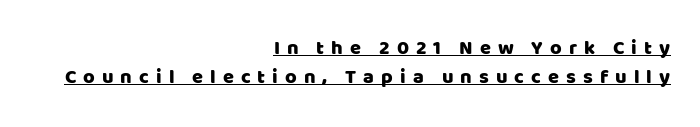
Q: Is the text italic (slanted)? A: No, it is upright.
Q: Is the text underlined? A: Yes.
Q: How is the paragraph aligned? A: Right-aligned.
Q: Is the spacing between letters normal or unusually wide? A: Unusually wide.
Q: Is the spacing between lines tight, normal or loose? A: Normal.
